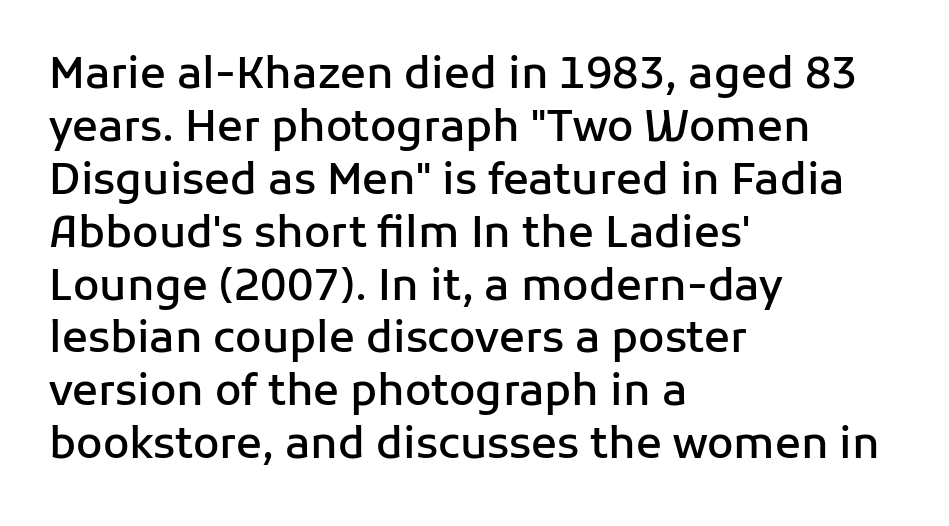
The image shows 43 px semibold sans-serif type, upright; set left-aligned, line spacing 1.23x, normal letter spacing, not underlined; low stroke contrast and a medium x-height.
